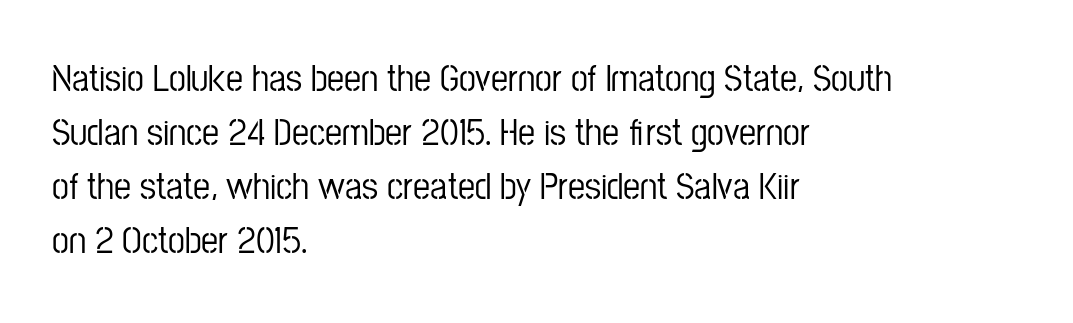
Q: Is the text italic (slanted)? A: No, it is upright.
Q: Is the typeface a serif or a sans-serif typeface? A: Sans-serif.
Q: Is the text underlined? A: No.
Q: How is the paragraph aligned? A: Left-aligned.
Q: Is the spacing between letters normal or unusually wide? A: Normal.
Q: Is the spacing between lines tight, normal or loose? A: Normal.
Q: Width (condensed, normal, or wide)? A: Condensed.
Q: Stroke contrast? A: Low.
Q: x-height? A: Medium.
Q: Monospaced? A: No.
